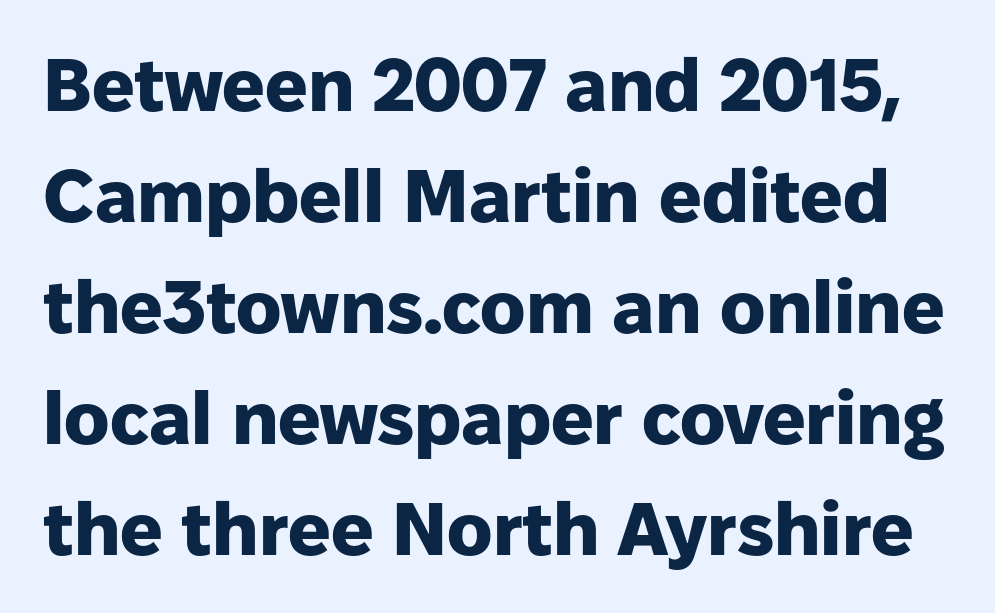
{"serif": "no", "italic": "no", "bold": "yes", "weight": "heavy", "width": "normal", "stroke_contrast": "low", "x_height": "medium", "monospaced": "no", "underline": "no", "line_spacing": "normal", "line_spacing_ratio": 1.48, "letter_spacing": "normal", "letter_spacing_em": 0.0, "glyph_px": 75}
